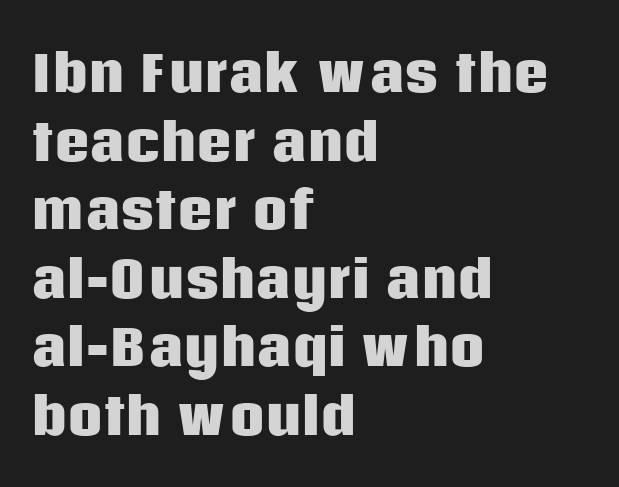
The designer went with a sans here, leaving each stem footless. Descenders hang freely into open space. The lines are quadded left. Thick stems and heavy bowls — unmistakably bold.
